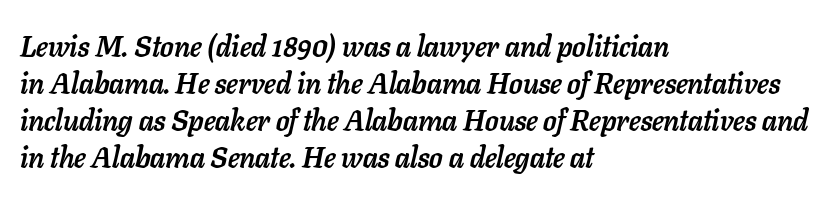
Q: Is the text bold? A: Yes.
Q: Is the text italic (slanted)? A: Yes, it leans right by about 11 degrees.
Q: Is the text underlined? A: No.
Q: How is the paragraph aligned? A: Left-aligned.
Q: Is the spacing between letters normal or unusually wide? A: Normal.
Q: Is the spacing between lines tight, normal or loose? A: Normal.
Q: Width (condensed, normal, or wide)? A: Normal.
Q: Stroke contrast? A: Low.
Q: x-height? A: Medium.
Q: Monospaced? A: No.
